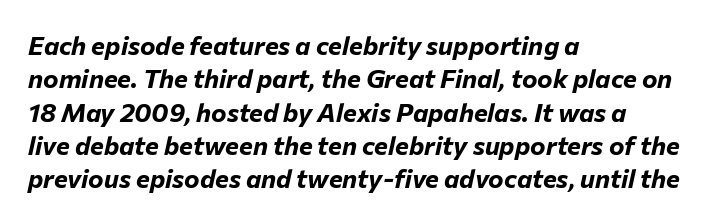
{"italic": "yes", "lean": "right", "slant_degrees": 12, "bold": "yes", "underline": "no", "align": "left", "line_spacing": "normal", "line_spacing_ratio": 1.28, "letter_spacing": "normal", "letter_spacing_em": 0.0, "glyph_px": 26}
